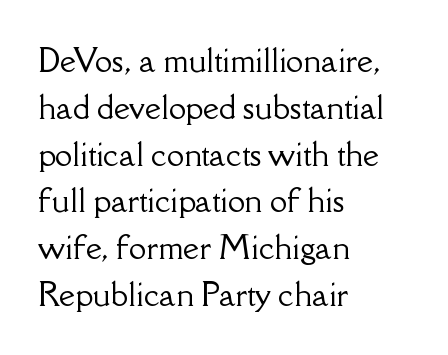
The image shows 31 px serif type, upright; set left-aligned, normal line spacing (1.51x), normal letter spacing, not underlined; low stroke contrast and a small x-height.
